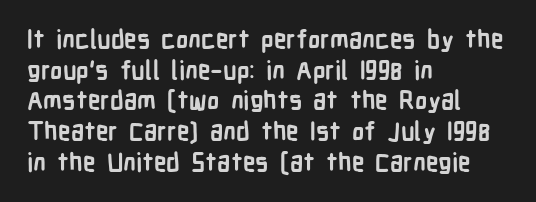
Q: Is the text bold? A: Yes.
Q: Is the text italic (slanted)? A: No, it is upright.
Q: Is the text underlined? A: No.
Q: How is the paragraph aligned? A: Left-aligned.
Q: Is the spacing between letters normal or unusually wide? A: Normal.
